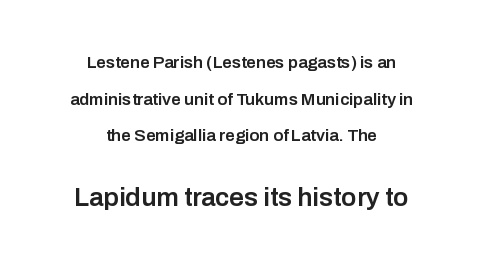
Q: Is the text bold? A: Semi-bold.
Q: Is the text italic (slanted)? A: No, it is upright.
Q: Is the text underlined? A: No.
Q: How is the paragraph aligned? A: Centered.
Q: Is the spacing between letters normal or unusually wide? A: Normal.
Q: Is the spacing between lines tight, normal or loose? A: Loose.
Q: Which block of text is set in a larger size, the first (top) or the second (bottom)? A: The second (bottom) one.
